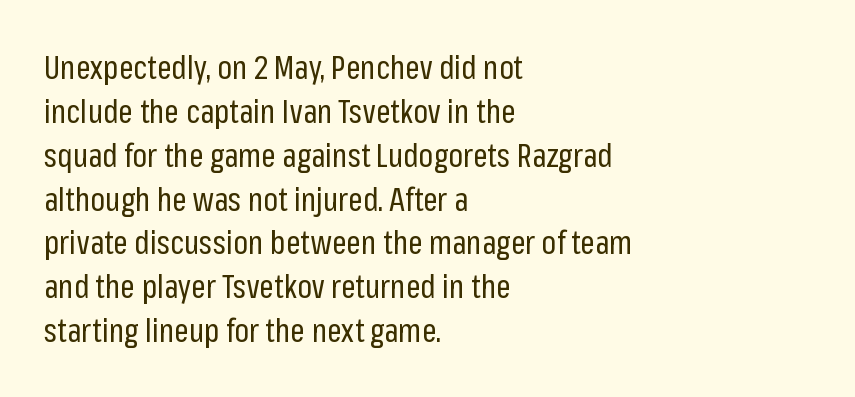
Each row of text sits above clean, open space. In terms of leading, this rendering sits right in the middle. This is not heavy type; no bold has been used. Notice how the stems are strictly vertical — no italics here. The rendering keeps characters at their native spacing. Teacher's note: observe the even left margin — that is flush-left alignment.
